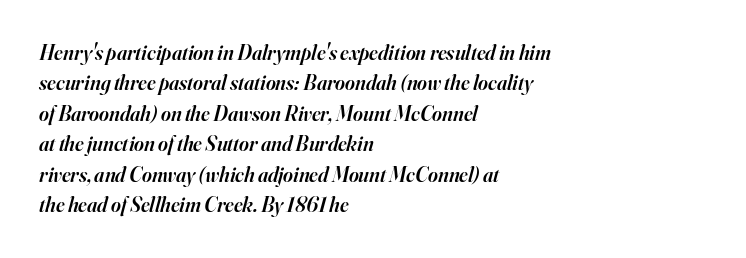
Q: Is the text bold? A: Semi-bold.
Q: Is the text italic (slanted)? A: Yes, it leans right by about 16 degrees.
Q: Is the text underlined? A: No.
Q: How is the paragraph aligned? A: Left-aligned.
Q: Is the spacing between letters normal or unusually wide? A: Normal.
Q: Is the spacing between lines tight, normal or loose? A: Normal.
